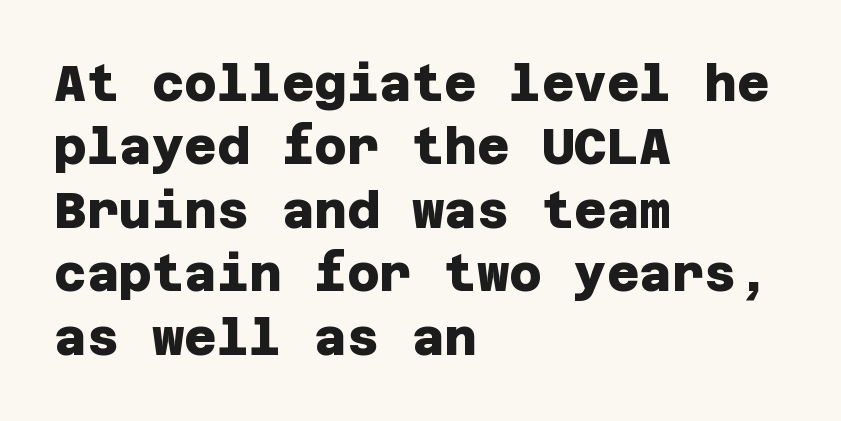
Q: Is the text bold? A: Yes.
Q: Is the typeface a serif or a sans-serif typeface? A: Sans-serif.
Q: Is the text underlined? A: No.
Q: How is the paragraph aligned? A: Left-aligned.
Q: Is the spacing between letters normal or unusually wide? A: Normal.
Q: Is the spacing between lines tight, normal or loose? A: Normal.
Q: Width (condensed, normal, or wide)? A: Normal.
Q: Stroke contrast? A: Low.
Q: x-height? A: Large.
